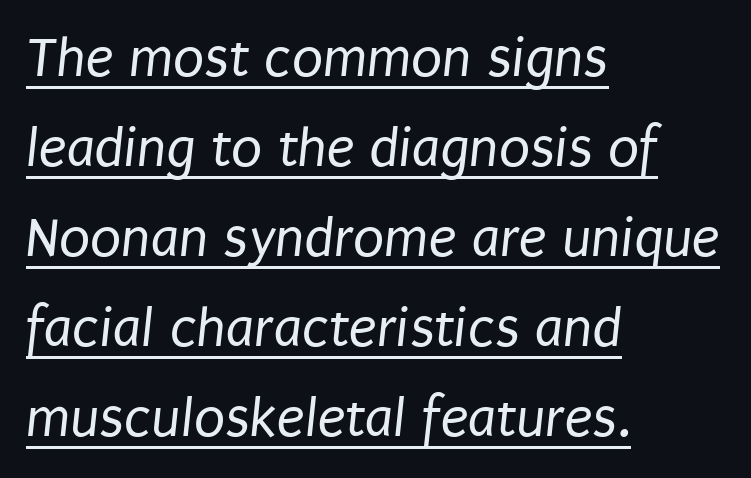
The image shows 57 px regular-weight, condensed sans-serif type; set left-aligned, normal line spacing (1.58x), normal letter spacing, underlined; low stroke contrast and a large x-height.
